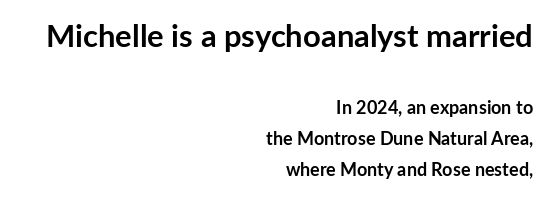
Q: Is the text bold? A: Yes.
Q: Is the text italic (slanted)? A: No, it is upright.
Q: Is the typeface a serif or a sans-serif typeface? A: Sans-serif.
Q: Is the text underlined? A: No.
Q: How is the paragraph aligned? A: Right-aligned.
Q: Is the spacing between letters normal or unusually wide? A: Normal.
Q: Is the spacing between lines tight, normal or loose? A: Normal.
Q: Which block of text is set in a larger size, the first (top) or the second (bottom)? A: The first (top) one.
Q: Width (condensed, normal, or wide)? A: Normal.
Q: Stroke contrast? A: Low.
Q: x-height? A: Medium.
Q: Monospaced? A: No.
